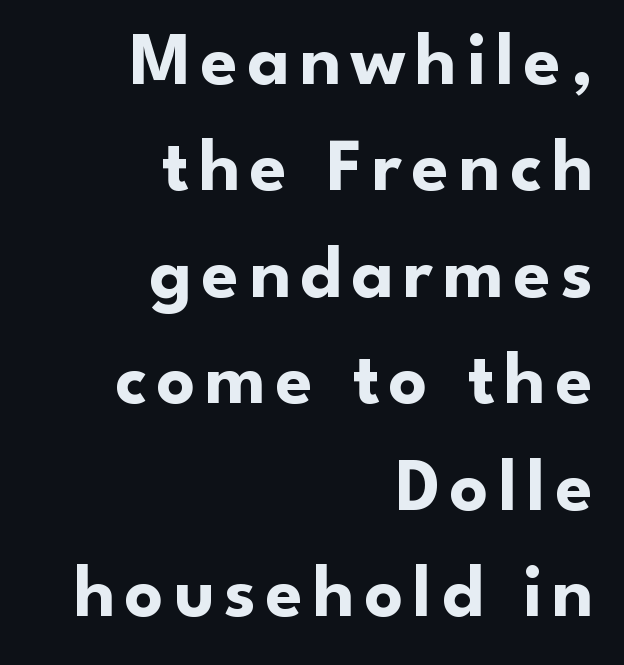
Q: Is the text bold? A: Yes.
Q: Is the text italic (slanted)? A: No, it is upright.
Q: Is the typeface a serif or a sans-serif typeface? A: Sans-serif.
Q: Is the text underlined? A: No.
Q: How is the paragraph aligned? A: Right-aligned.
Q: Is the spacing between lines tight, normal or loose? A: Normal.
Q: Width (condensed, normal, or wide)? A: Normal.
Q: Stroke contrast? A: Low.
Q: x-height? A: Small.
Q: Monospaced? A: No.
